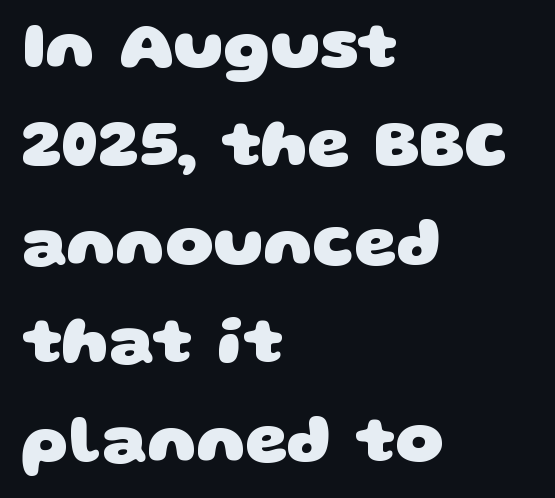
Q: Is the text bold? A: Yes.
Q: Is the typeface a serif or a sans-serif typeface? A: Sans-serif.
Q: Is the text underlined? A: No.
Q: How is the paragraph aligned? A: Left-aligned.
Q: Is the spacing between letters normal or unusually wide? A: Normal.
Q: Is the spacing between lines tight, normal or loose? A: Normal.
Q: Width (condensed, normal, or wide)? A: Wide.
Q: Stroke contrast? A: Low.
Q: x-height? A: Large.
Q: Monospaced? A: No.
